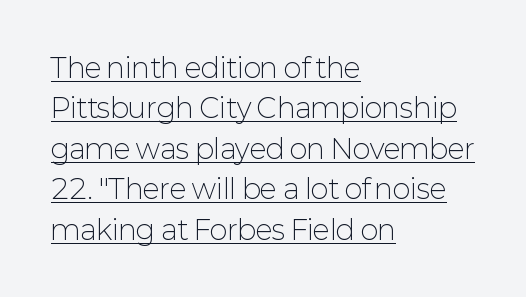
{"italic": "no", "bold": "no", "underline": "yes", "align": "left", "line_spacing": "normal", "line_spacing_ratio": 1.5, "letter_spacing": "normal", "letter_spacing_em": 0.0, "glyph_px": 27}
